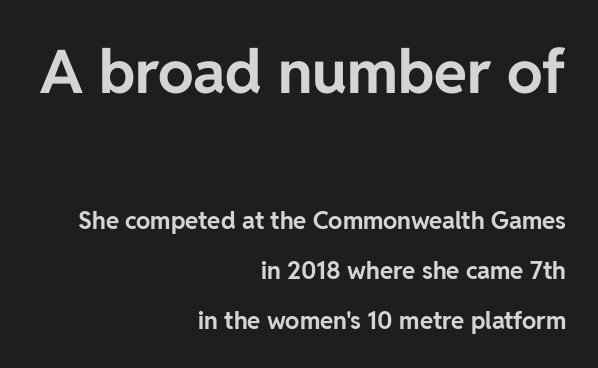
The image shows 60 px bold sans-serif type, upright; set right-aligned, loose line spacing (2.07x), normal letter spacing, not underlined; the first (top) block is 2.5x larger; low stroke contrast and a medium x-height.
